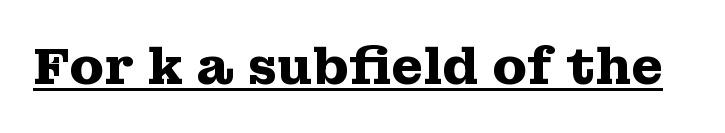
{"serif": "yes", "italic": "no", "bold": "yes", "weight": "heavy", "width": "wide", "stroke_contrast": "medium", "x_height": "medium", "monospaced": "no", "underline": "yes", "letter_spacing": "normal", "letter_spacing_em": 0.0, "glyph_px": 51}
